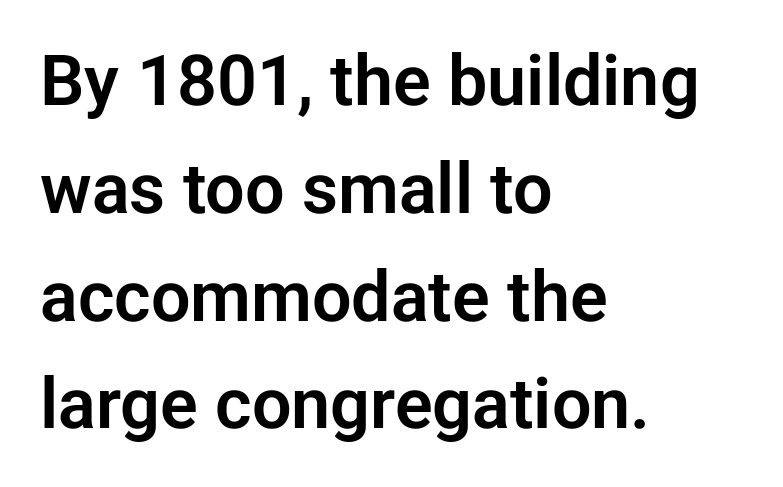
The image shows 70 px sans-serif type, upright; set left-aligned, normal line spacing (1.54x), normal letter spacing, not underlined; low stroke contrast and a medium x-height.
